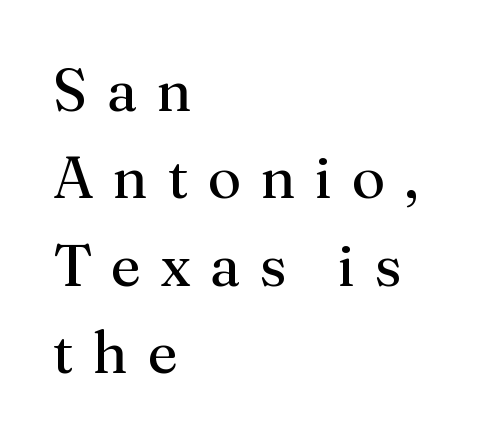
{"serif": "yes", "italic": "no", "bold": "no", "weight": "regular", "width": "normal", "stroke_contrast": "medium", "x_height": "medium", "monospaced": "no", "underline": "no", "align": "left", "line_spacing": "normal", "line_spacing_ratio": 1.48, "letter_spacing": "wide", "letter_spacing_em": 0.33, "glyph_px": 59}
